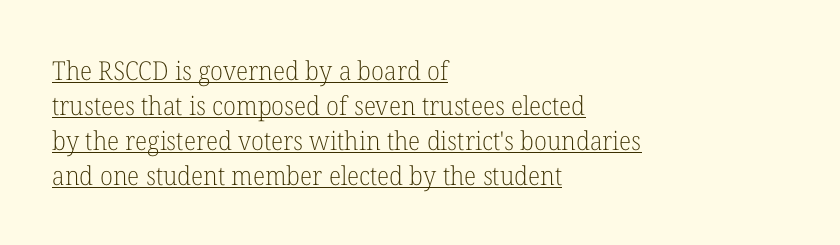
{"italic": "no", "bold": "no", "underline": "yes", "align": "left", "line_spacing": "normal", "line_spacing_ratio": 1.34, "letter_spacing": "normal", "letter_spacing_em": 0.0, "glyph_px": 26}
